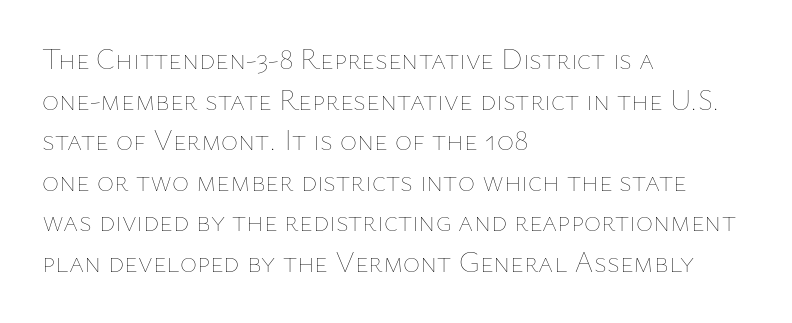
Q: Is the text bold? A: No.
Q: Is the text italic (slanted)? A: No, it is upright.
Q: Is the text underlined? A: No.
Q: How is the paragraph aligned? A: Left-aligned.
Q: Is the spacing between letters normal or unusually wide? A: Normal.
Q: Is the spacing between lines tight, normal or loose? A: Normal.
Q: Width (condensed, normal, or wide)? A: Normal.
Q: Stroke contrast? A: Low.
Q: x-height? A: Medium.
Q: Monospaced? A: No.
